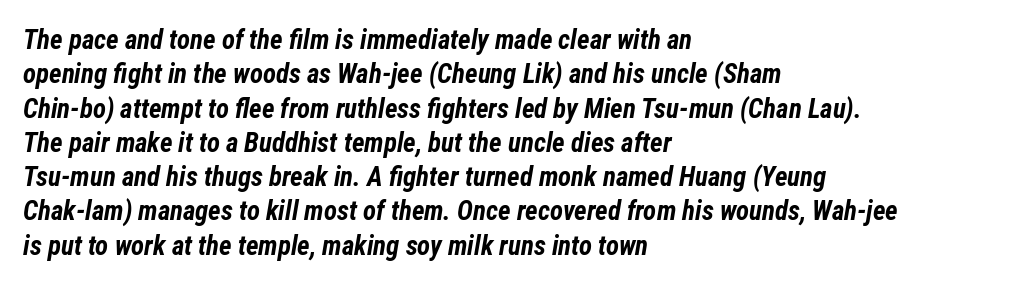
Alignment: flush left. The zone under the glyphs is completely vacant. Is the type slanted? Yes — the strokes lean at a clear angle. Horizontal bands of white between lines are of average thickness. Tracking value appears to be zero — textbook default spacing.
